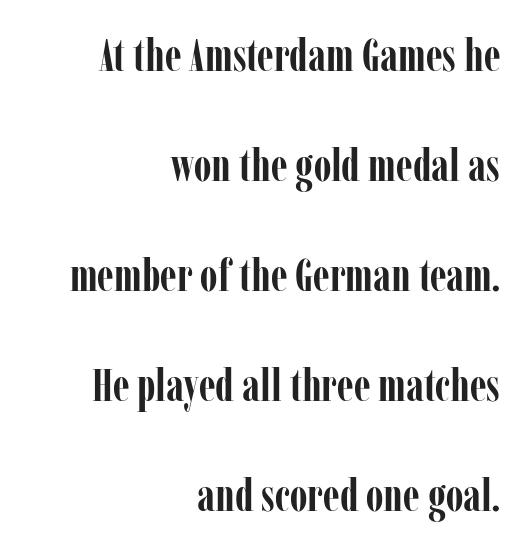
The image shows 46 px semibold, condensed serif type, upright; set right-aligned, loose line spacing (2.39x), normal letter spacing, not underlined; low stroke contrast and a medium x-height.
